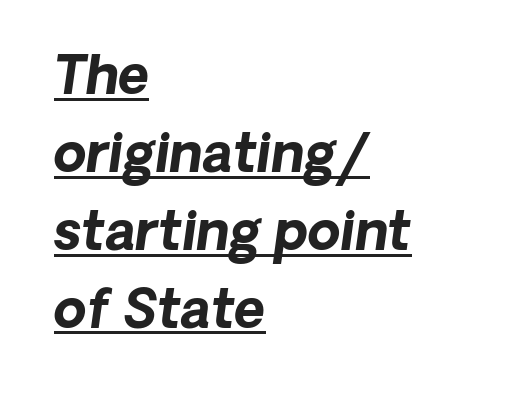
Q: Is the text bold? A: Yes.
Q: Is the text italic (slanted)? A: Yes, it leans right by about 8 degrees.
Q: Is the text underlined? A: Yes.
Q: How is the paragraph aligned? A: Left-aligned.
Q: Is the spacing between letters normal or unusually wide? A: Normal.
Q: Is the spacing between lines tight, normal or loose? A: Normal.
Q: Width (condensed, normal, or wide)? A: Normal.
Q: Stroke contrast? A: Low.
Q: x-height? A: Medium.
Q: Monospaced? A: No.
